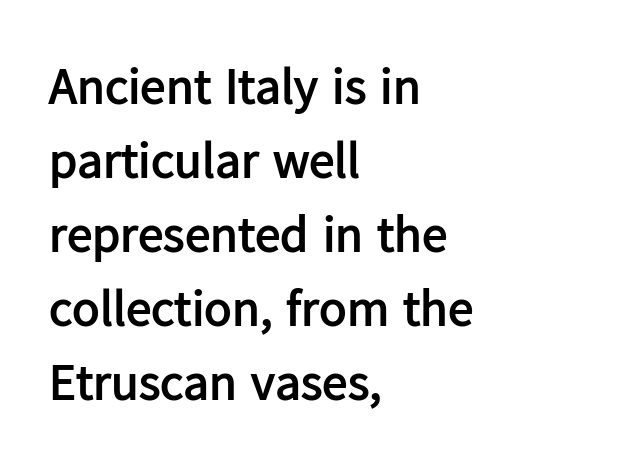
{"serif": "no", "italic": "no", "bold": "yes", "weight": "semibold", "width": "normal", "stroke_contrast": "low", "x_height": "medium", "monospaced": "no", "underline": "no", "align": "left", "line_spacing": "normal", "line_spacing_ratio": 1.45, "letter_spacing": "normal", "letter_spacing_em": 0.0, "glyph_px": 51}
